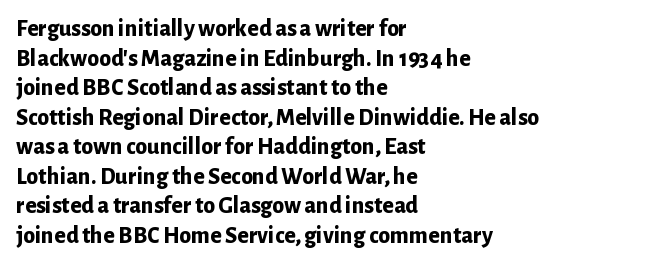
{"italic": "no", "bold": "yes", "underline": "no", "align": "left", "line_spacing_ratio": 1.23, "letter_spacing": "normal", "letter_spacing_em": 0.0, "glyph_px": 24}
